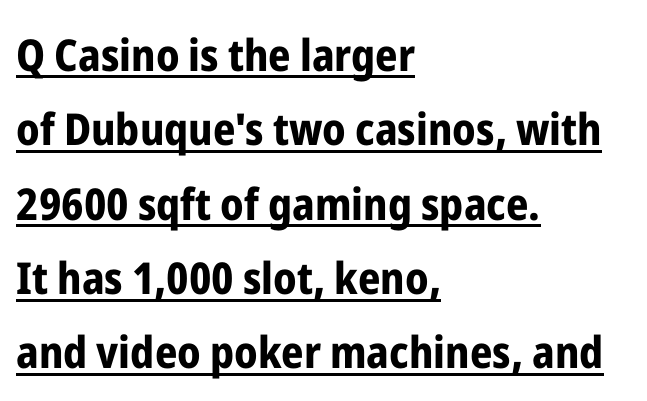
The face used here is proportionally spaced, like ordinary book or web type. The typeface chosen for these lines omits serifs. If you measured baseline to baseline, you'd find a middling distance. Spacing between characters is what you'd get straight out of the box. The typography opts for an upright posture over an oblique one.
